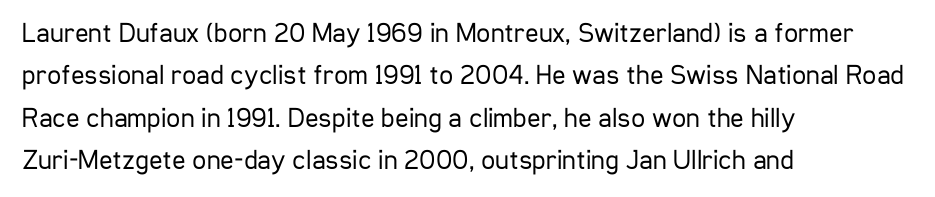
Q: Is the text bold? A: No.
Q: Is the text italic (slanted)? A: No, it is upright.
Q: Is the typeface a serif or a sans-serif typeface? A: Sans-serif.
Q: Is the text underlined? A: No.
Q: How is the paragraph aligned? A: Left-aligned.
Q: Is the spacing between letters normal or unusually wide? A: Normal.
Q: Is the spacing between lines tight, normal or loose? A: Normal.
Q: Width (condensed, normal, or wide)? A: Condensed.
Q: Stroke contrast? A: Low.
Q: x-height? A: Medium.
Q: Monospaced? A: No.
